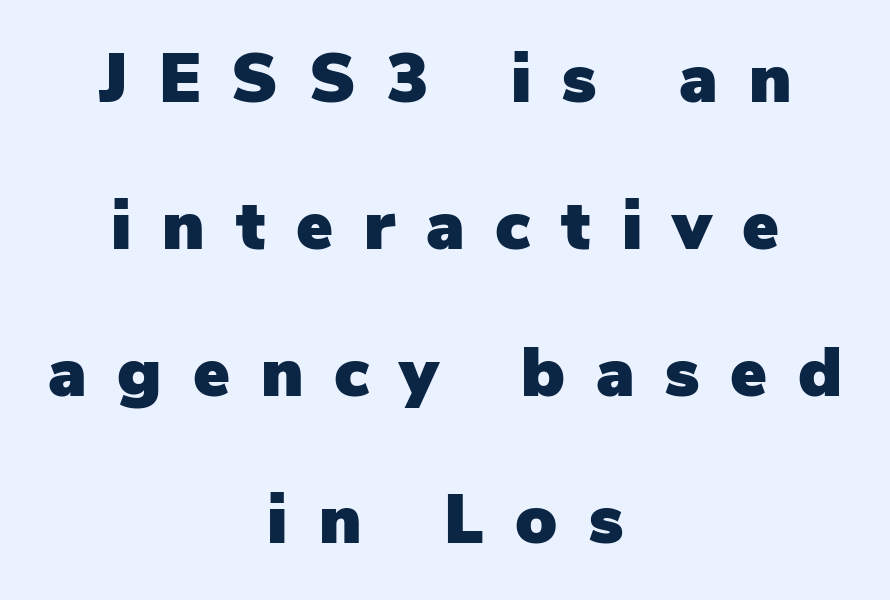
Q: Is the text italic (slanted)? A: No, it is upright.
Q: Is the typeface a serif or a sans-serif typeface? A: Sans-serif.
Q: Is the text underlined? A: No.
Q: How is the paragraph aligned? A: Centered.
Q: Is the spacing between letters normal or unusually wide? A: Unusually wide.
Q: Is the spacing between lines tight, normal or loose? A: Loose.
Q: Width (condensed, normal, or wide)? A: Normal.
Q: Stroke contrast? A: Low.
Q: x-height? A: Medium.
Q: Monospaced? A: No.
